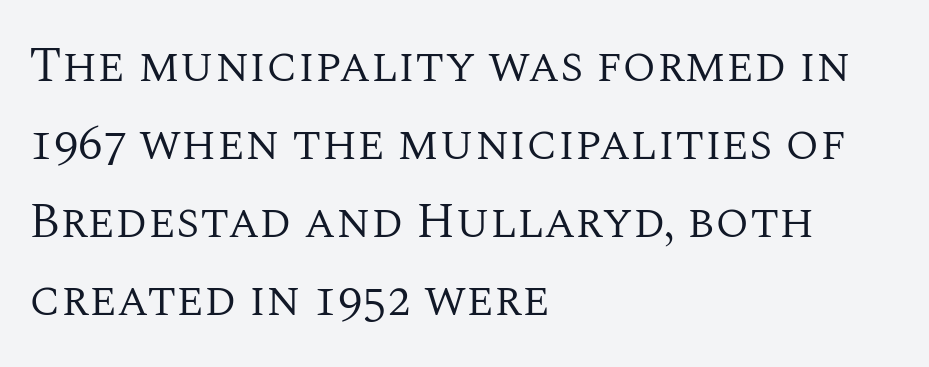
{"serif": "yes", "italic": "no", "bold": "no", "weight": "regular", "width": "normal", "stroke_contrast": "medium", "x_height": "large", "monospaced": "no", "underline": "no", "align": "left", "line_spacing": "normal", "line_spacing_ratio": 1.59, "letter_spacing": "normal", "letter_spacing_em": 0.0, "glyph_px": 49}
